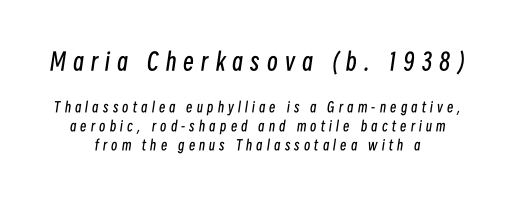
Tall strokes in this sample are angled rather than plumb. The strokes carry an ordinary text weight at most. The rendering positions every line midway between the sides. The line texture is sparse and dotted thanks to wide tracking.
